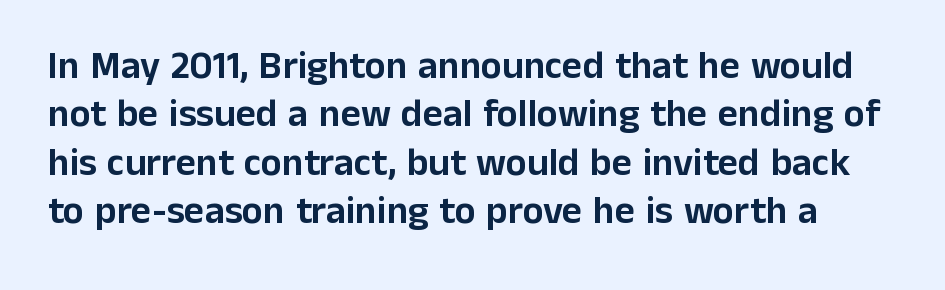
The image shows 39 px sans-serif type, upright; set line spacing 1.24x, normal letter spacing, not underlined; low stroke contrast and a medium x-height.
